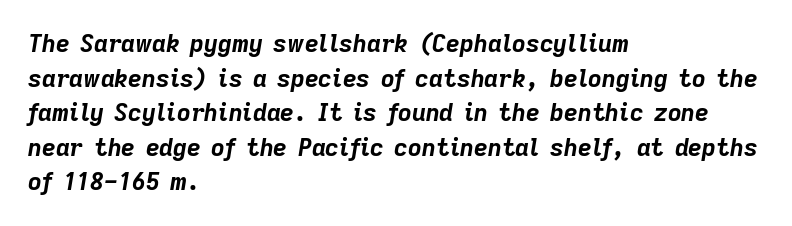
The image shows 24 px bold type, italic (leaning right); set left-aligned, normal line spacing (1.44x), normal letter spacing, not underlined.
